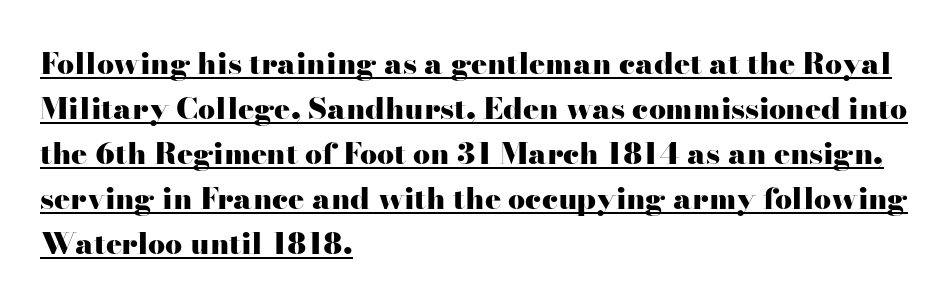
The image shows 30 px heavy, wide serif type, upright; set left-aligned, normal line spacing (1.5x), normal letter spacing, underlined; high stroke contrast and a small x-height.
